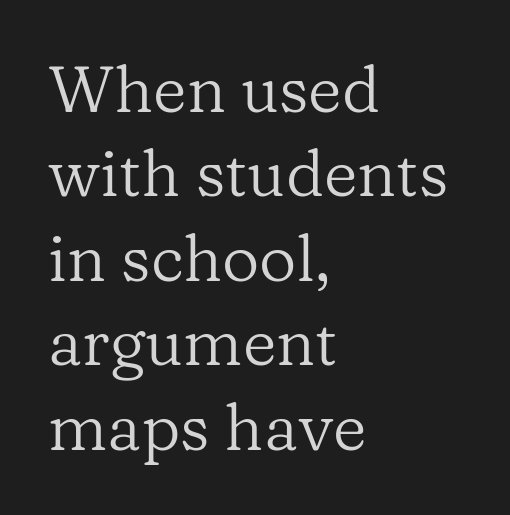
Q: Is the text bold? A: No.
Q: Is the text italic (slanted)? A: No, it is upright.
Q: Is the typeface a serif or a sans-serif typeface? A: Serif.
Q: Is the text underlined? A: No.
Q: How is the paragraph aligned? A: Left-aligned.
Q: Is the spacing between letters normal or unusually wide? A: Normal.
Q: Is the spacing between lines tight, normal or loose? A: Normal.
Q: Width (condensed, normal, or wide)? A: Normal.
Q: Stroke contrast? A: Low.
Q: x-height? A: Medium.
Q: Monospaced? A: No.
